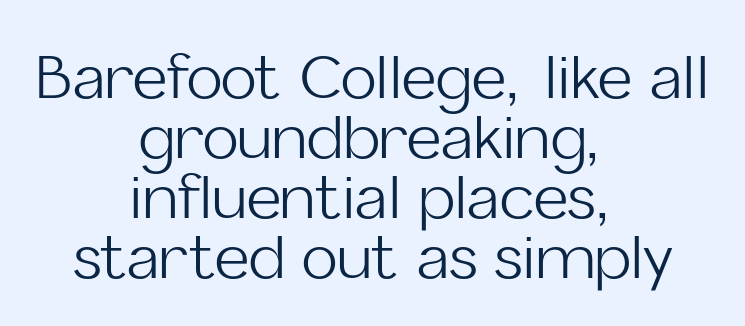
Vertically, the passage feels compressed, each row crowding the next. The horizontal fit of the characters is conventional and even. Varying glyph widths throughout — classic text-font behaviour. No word sits above an underline.
